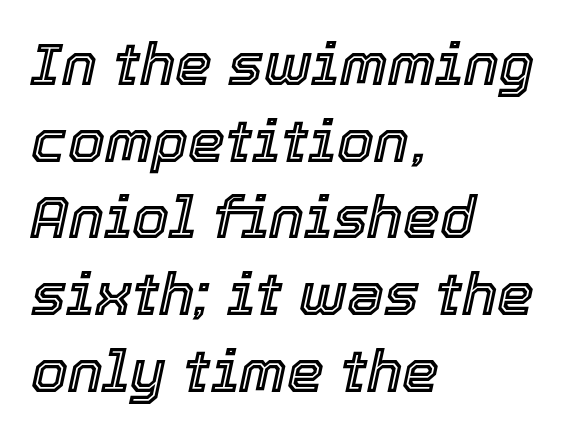
{"italic": "yes", "lean": "right", "slant_degrees": 12, "width": "normal", "x_height": "medium", "monospaced": "no", "underline": "no", "align": "left", "line_spacing": "normal", "line_spacing_ratio": 1.3, "letter_spacing": "normal", "letter_spacing_em": 0.0, "glyph_px": 59}
